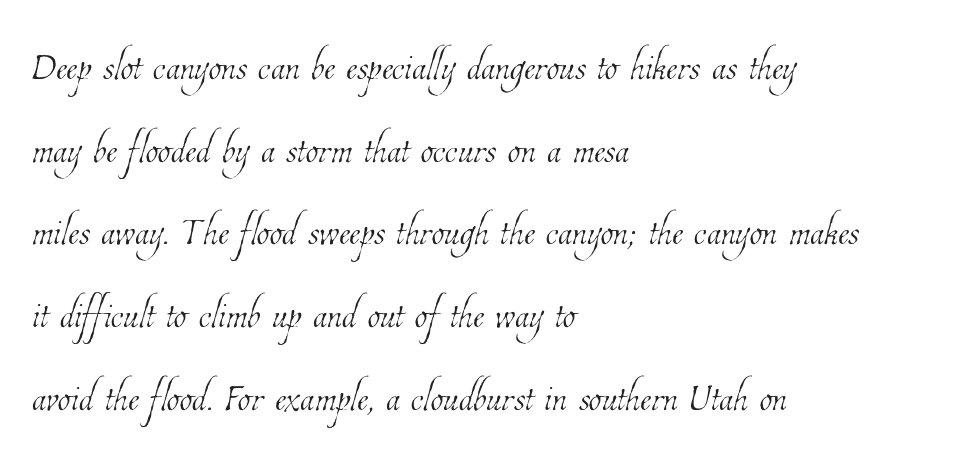
Q: Is the text bold? A: No.
Q: Is the text underlined? A: No.
Q: How is the paragraph aligned? A: Left-aligned.
Q: Is the spacing between letters normal or unusually wide? A: Normal.
Q: Is the spacing between lines tight, normal or loose? A: Normal.
Q: Width (condensed, normal, or wide)? A: Condensed.
Q: Stroke contrast? A: Low.
Q: x-height? A: Medium.
Q: Monospaced? A: No.
